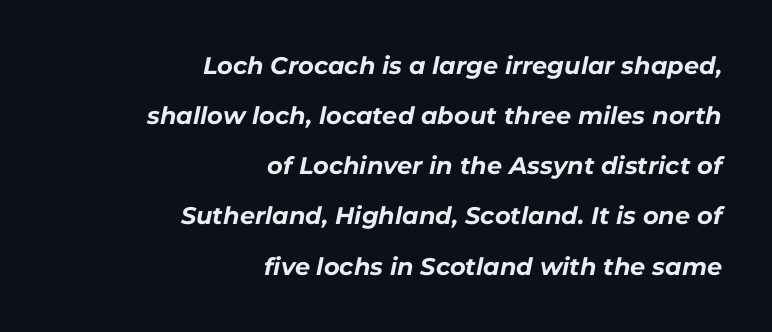
Honestly, there is no underline to notice here at all. The glyphs have the mass of a bold cut. If you drew a line through each stem, it would be angled. Every row of glyphs terminates at an identical x-position on the right. The space between consecutive lines is lavish. Spacing between characters is what you'd get straight out of the box.
